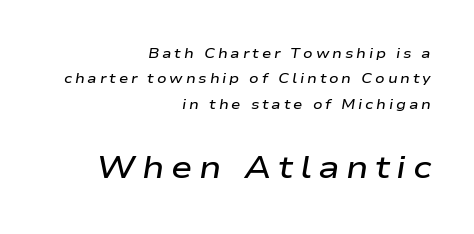
{"italic": "yes", "lean": "right", "slant_degrees": 9, "bold": "semi", "weight": "semibold", "width": "wide", "stroke_contrast": "low", "x_height": "medium", "monospaced": "no", "underline": "no", "align": "right", "line_spacing_ratio": 1.82, "letter_spacing": "wide", "letter_spacing_em": 0.2, "larger_block": "second", "size_ratio": 2.29, "glyph_px": 32}
